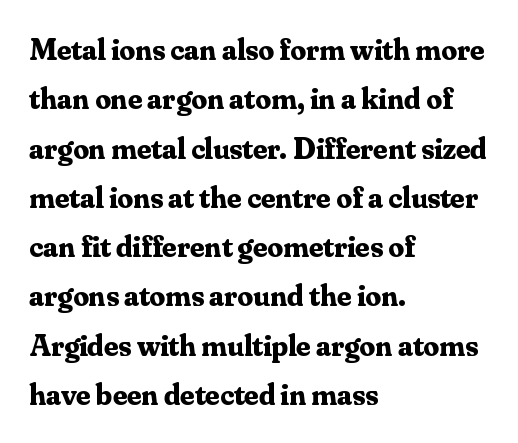
Glance below the letters and you will spot only blank space. Standard letterfit; no display-style spreading of the glyphs. Proportional: the letters do not fall into vertical columns. A student would call this left alignment; a typographer would say flush left, rag right. Regular leading. Chunky letters — that's bold for sure.
